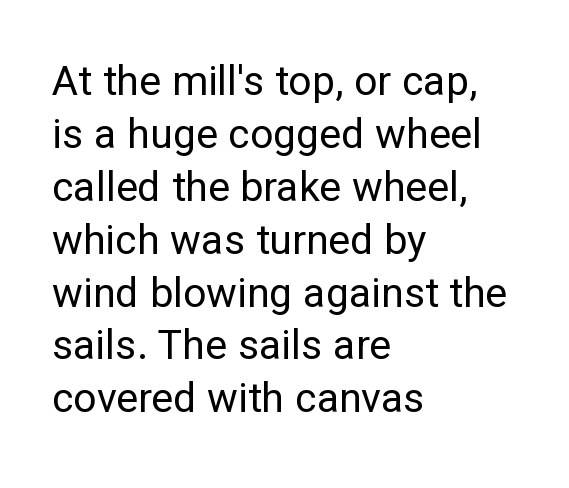
Does the copy run flush right? No — it runs flush left. This reads as an unemphasized weight, regular at the heaviest. The face used here is proportionally spaced, like ordinary book or web type. Bare-footed words on every line.
